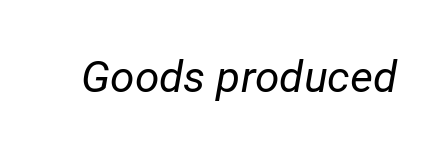
The image shows 44 px regular-weight type, italic (leaning right); set normal letter spacing, not underlined; low stroke contrast and a medium x-height.
